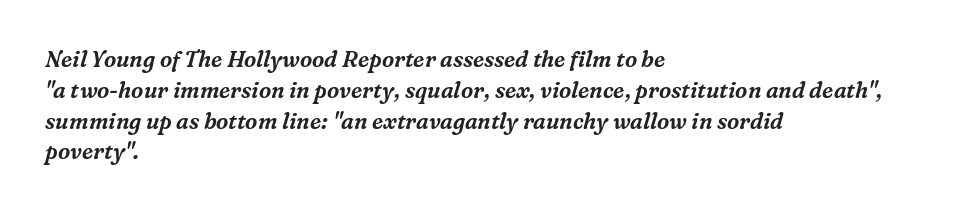
Q: Is the text italic (slanted)? A: Yes, it leans right by about 16 degrees.
Q: Is the text underlined? A: No.
Q: How is the paragraph aligned? A: Left-aligned.
Q: Is the spacing between letters normal or unusually wide? A: Normal.
Q: Is the spacing between lines tight, normal or loose? A: Normal.
